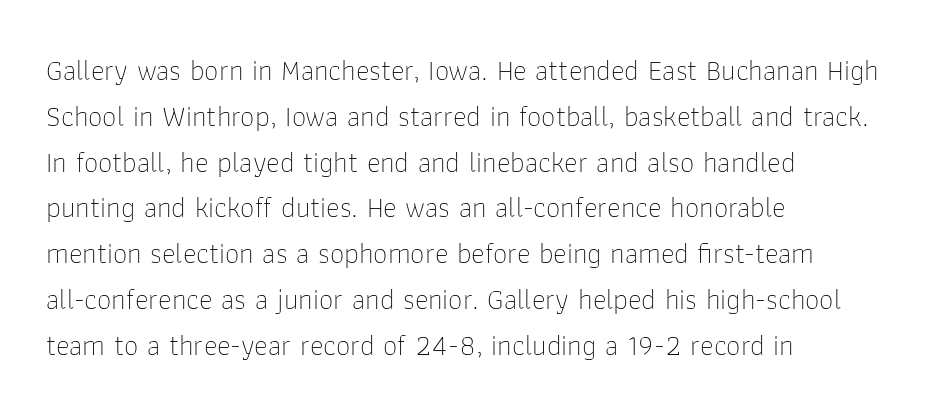
The image shows 29 px thin sans-serif type, upright; set left-aligned, normal line spacing (1.58x), normal letter spacing, not underlined; low stroke contrast and a medium x-height.
